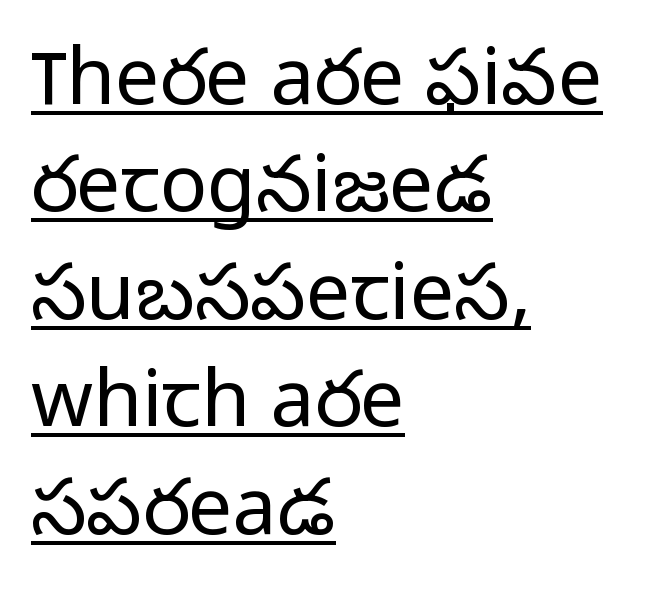
In terms of letterform style, serifs are entirely absent. Character widths vary here, with narrow letters taking less room than wide ones. The lines sit at an ordinary, default distance from one another. The letters stand upright; this is a roman face. Think standard paragraph weight, or any step lighter than that. Line starts are locked; line ends wander.
